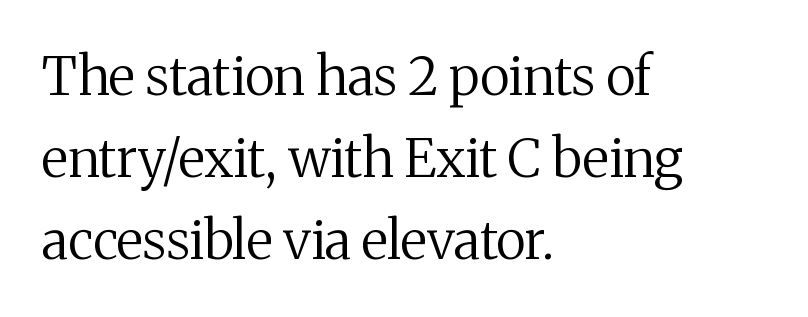
Q: Is the text bold? A: No.
Q: Is the text italic (slanted)? A: No, it is upright.
Q: Is the typeface a serif or a sans-serif typeface? A: Serif.
Q: Is the text underlined? A: No.
Q: How is the paragraph aligned? A: Left-aligned.
Q: Is the spacing between letters normal or unusually wide? A: Normal.
Q: Is the spacing between lines tight, normal or loose? A: Normal.
Q: Width (condensed, normal, or wide)? A: Normal.
Q: Stroke contrast? A: Medium.
Q: x-height? A: Medium.
Q: Monospaced? A: No.
